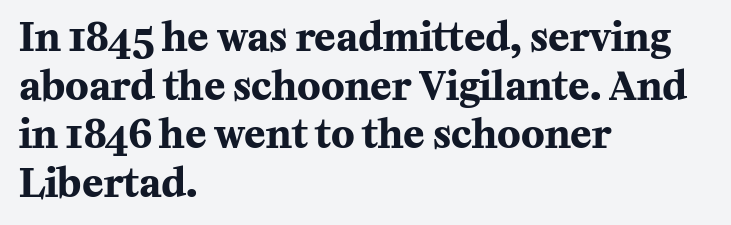
The glyphs are unaccompanied by any horizontal stroke below them. Little horizontal feet cap the strokes, marking this as serif type. These words are printed bold, with thick strokes throughout. The letters stand straight up with perfectly vertical stems. Do the characters align in a grid? No, the font is proportional. These lines stack with their left ends in a neat column.
